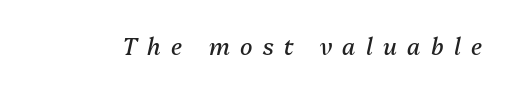
A light-to-regular cut is what we see here. The face used here has a pronounced slope to its letters. Does extra space separate the letters? Yes, quite a lot of it. Has an underline been added? It has not.
